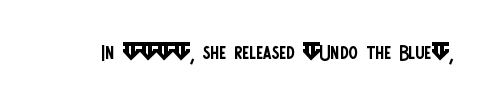
{"serif": "no", "italic": "no", "bold": "no", "weight": "regular", "width": "condensed", "stroke_contrast": "low", "x_height": "large", "monospaced": "no", "underline": "no", "letter_spacing": "normal", "letter_spacing_em": 0.0, "glyph_px": 28}
